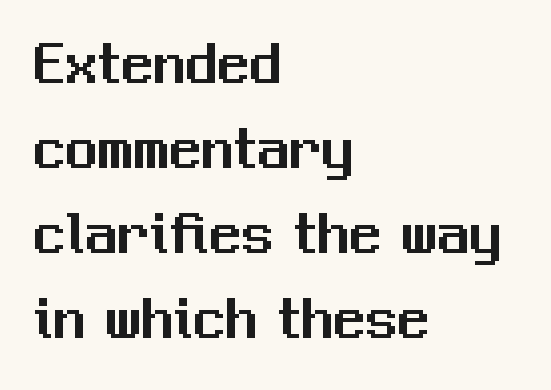
{"serif": "no", "italic": "no", "width": "normal", "stroke_contrast": "medium", "x_height": "medium", "monospaced": "no", "underline": "no", "align": "left", "line_spacing": "normal", "line_spacing_ratio": 1.33, "letter_spacing": "normal", "letter_spacing_em": 0.0, "glyph_px": 64}
